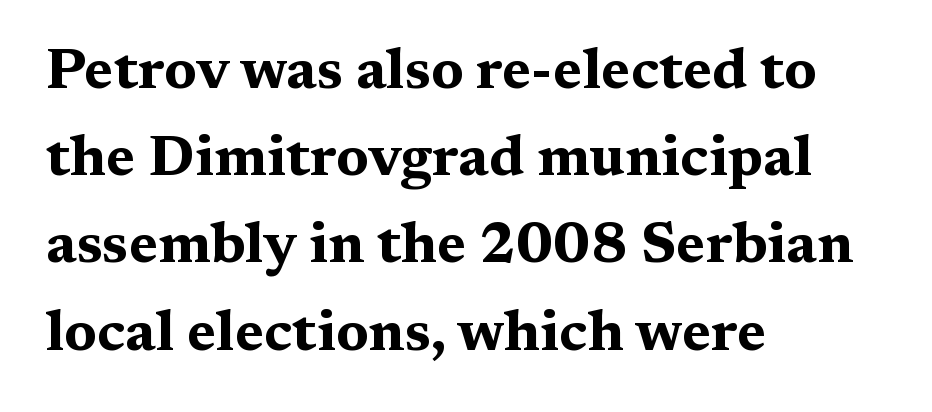
The rendering uses natural spacing where letterforms have individual widths. The letters sit at their default tracking, neither squeezed nor spread. Quick note: not italic, upright. Rows of type keep a routine distance in the vertical direction. Compared with a centered layout, this one pins lines to the left instead. The strip under each line holds only bare page.
